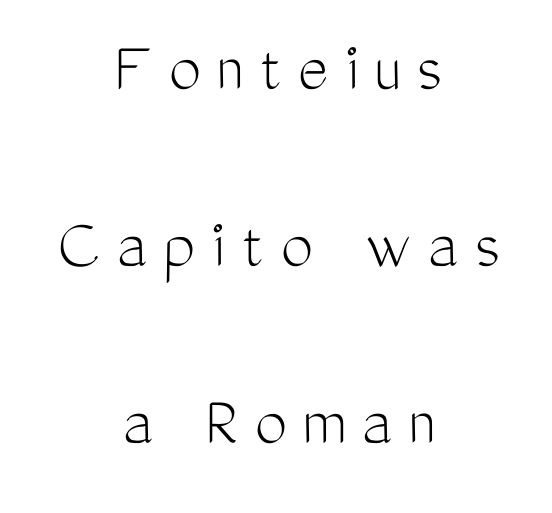
{"serif": "no", "italic": "no", "bold": "no", "weight": "light", "width": "condensed", "stroke_contrast": "medium", "x_height": "medium", "monospaced": "no", "underline": "no", "align": "center", "line_spacing": "loose", "line_spacing_ratio": 2.46, "letter_spacing": "wide", "letter_spacing_em": 0.23, "glyph_px": 72}
